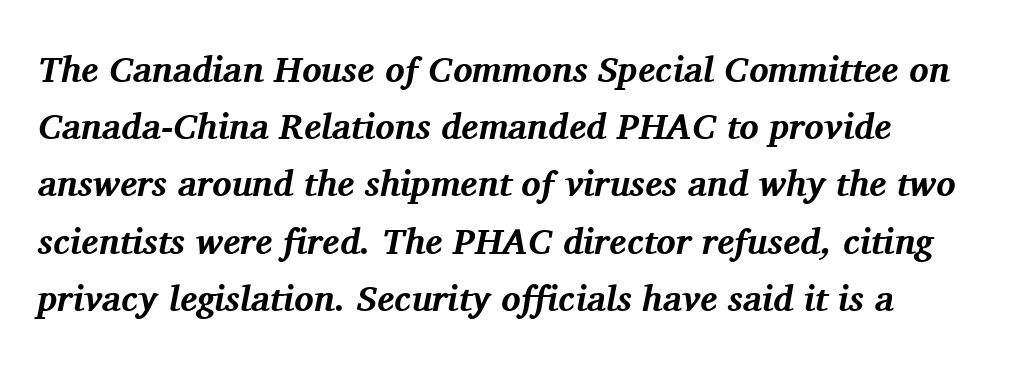
{"serif": "yes", "italic": "yes", "lean": "right", "slant_degrees": 11, "bold": "yes", "weight": "bold", "width": "normal", "stroke_contrast": "medium", "x_height": "medium", "monospaced": "no", "underline": "no", "line_spacing": "normal", "line_spacing_ratio": 1.59, "letter_spacing": "normal", "letter_spacing_em": 0.0, "glyph_px": 36}
